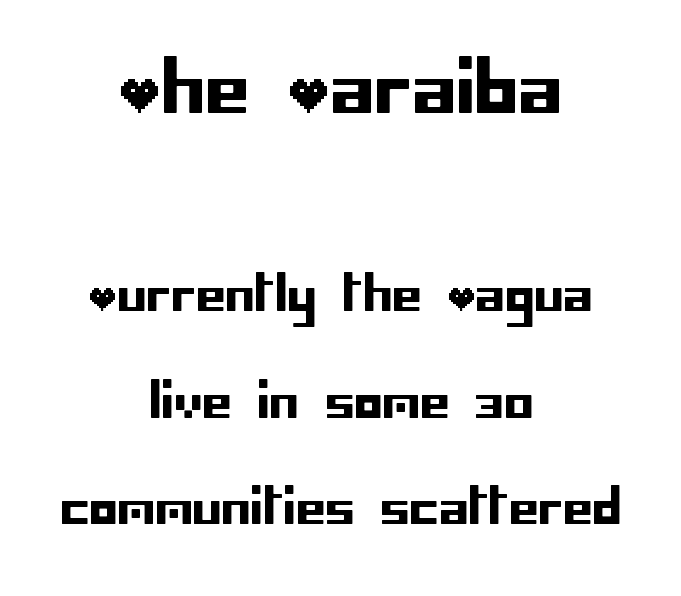
Q: Is the text italic (slanted)? A: No, it is upright.
Q: Is the typeface a serif or a sans-serif typeface? A: Sans-serif.
Q: Is the text underlined? A: No.
Q: How is the paragraph aligned? A: Centered.
Q: Is the spacing between letters normal or unusually wide? A: Normal.
Q: Is the spacing between lines tight, normal or loose? A: Loose.
Q: Which block of text is set in a larger size, the first (top) or the second (bottom)? A: The first (top) one.
Q: Width (condensed, normal, or wide)? A: Normal.
Q: Stroke contrast? A: Low.
Q: x-height? A: Large.
